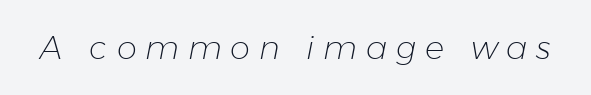
The image shows 32 px light type, italic (leaning right); set unusually wide letter spacing (+0.27 em), not underlined; low stroke contrast and a medium x-height.
